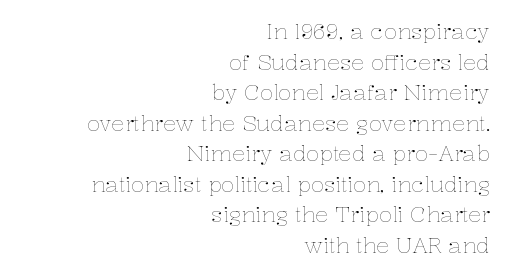
These lines keep a tight, regular rhythm from letter to letter. The lettering stays uniformly vertical, giving the passage a roman look. Beneath every word, the page is bare. If you measured baseline to baseline, you'd find a middling distance. Short and long lines alike share a common ending point at right. The cut favours lightness, reaching ordinary text weight at its darkest.
